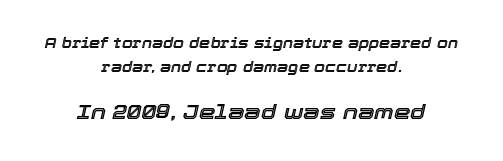
If you folded the block vertically in half, each line would mirror itself in length. The type is set solid horizontally, with unmodified tracking. Bigger letters appear in the bottom chunk; the top chunk is reduced. The whole block is typeset with a tilt. The specimen omits any rule beneath the text block's lines.
